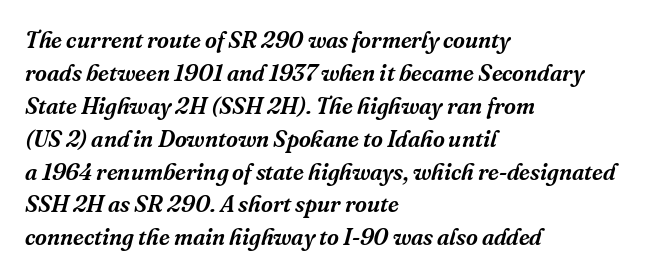
Every row of glyphs begins at an identical x-position on the left. Does the leading feel generous? No, just average. Tracking value appears to be zero — textbook default spacing. The zone under the glyphs is completely vacant.
